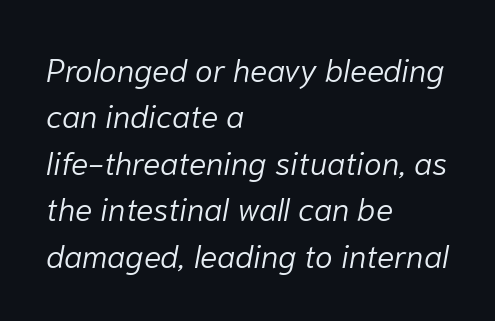
Q: Is the text bold? A: No.
Q: Is the text italic (slanted)? A: Yes, it leans right by about 10 degrees.
Q: Is the text underlined? A: No.
Q: How is the paragraph aligned? A: Left-aligned.
Q: Is the spacing between letters normal or unusually wide? A: Normal.
Q: Is the spacing between lines tight, normal or loose? A: Normal.
Q: Width (condensed, normal, or wide)? A: Normal.
Q: Stroke contrast? A: Low.
Q: x-height? A: Medium.
Q: Monospaced? A: No.
